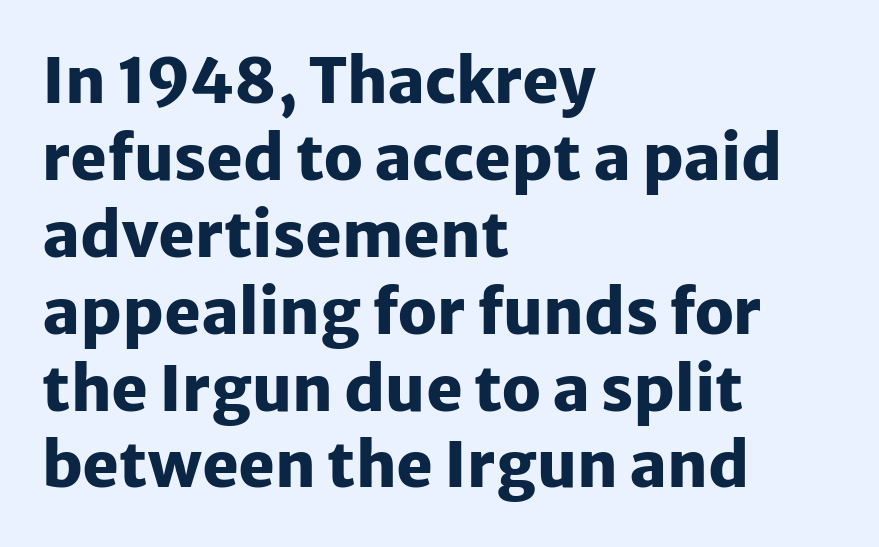
The image shows 62 px heavy sans-serif type, upright; set left-aligned, line spacing 1.24x, normal letter spacing, not underlined; low stroke contrast and a medium x-height.
